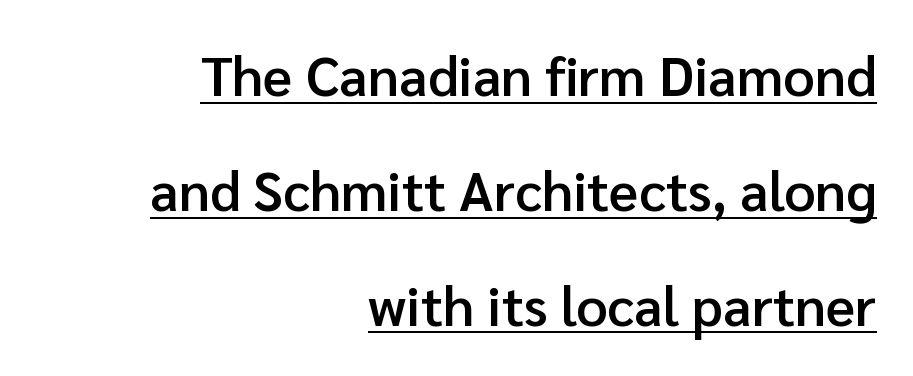
The image shows 55 px semibold sans-serif type, upright; set right-aligned, loose line spacing (2.09x), normal letter spacing, underlined; low stroke contrast and a medium x-height.
